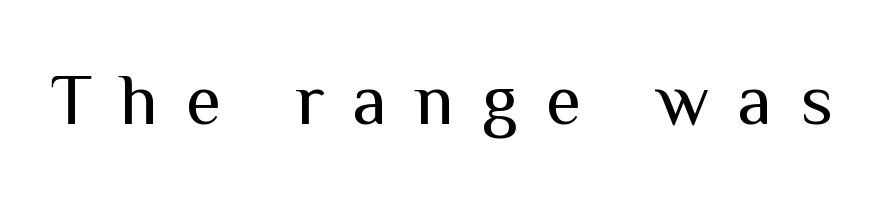
{"serif": "no", "italic": "no", "bold": "no", "weight": "regular", "width": "normal", "stroke_contrast": "medium", "x_height": "medium", "monospaced": "no", "underline": "no", "letter_spacing": "wide", "letter_spacing_em": 0.39, "glyph_px": 72}
